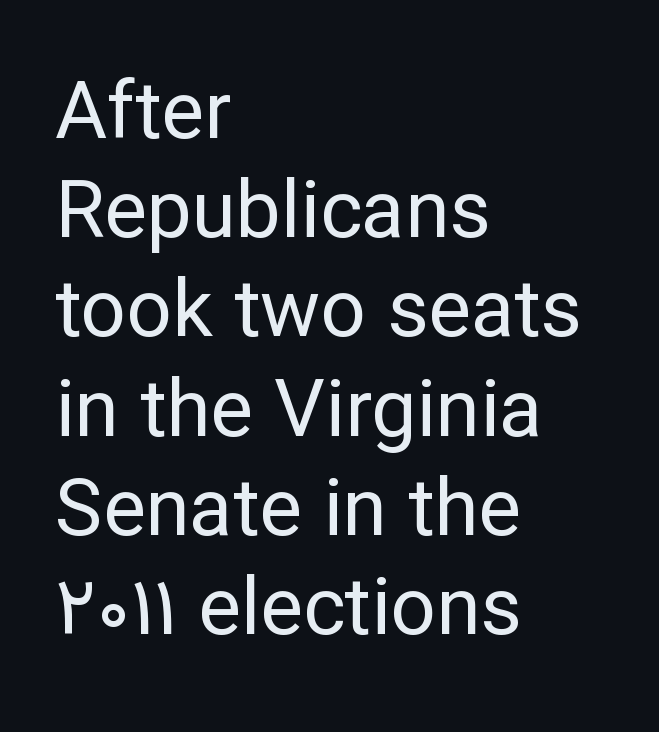
Q: Is the text bold? A: No.
Q: Is the text italic (slanted)? A: No, it is upright.
Q: Is the typeface a serif or a sans-serif typeface? A: Sans-serif.
Q: Is the text underlined? A: No.
Q: How is the paragraph aligned? A: Left-aligned.
Q: Is the spacing between letters normal or unusually wide? A: Normal.
Q: Width (condensed, normal, or wide)? A: Normal.
Q: Stroke contrast? A: Low.
Q: x-height? A: Medium.
Q: Monospaced? A: No.
